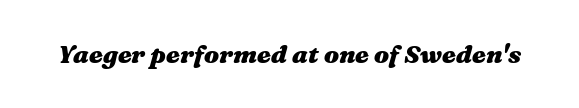
The image shows 25 px bold type, italic (leaning right); set normal letter spacing, not underlined.
